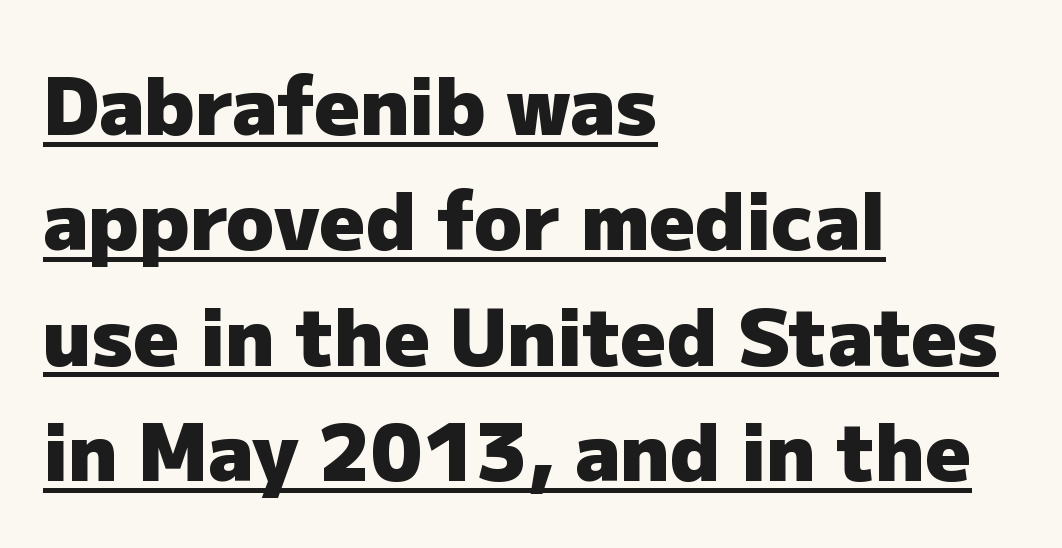
{"serif": "no", "italic": "no", "bold": "yes", "weight": "heavy", "width": "normal", "stroke_contrast": "low", "x_height": "medium", "monospaced": "no", "underline": "yes", "align": "left", "line_spacing": "normal", "line_spacing_ratio": 1.46, "letter_spacing": "normal", "letter_spacing_em": 0.0, "glyph_px": 79}
